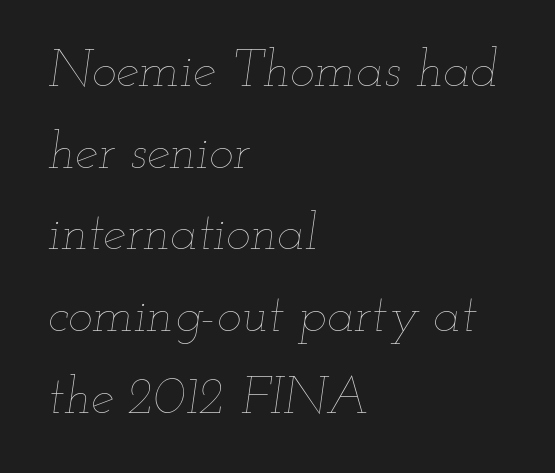
{"italic": "yes", "lean": "right", "slant_degrees": 12, "bold": "no", "weight": "thin", "width": "wide", "stroke_contrast": "low", "x_height": "small", "monospaced": "no", "underline": "no", "align": "left", "line_spacing": "normal", "line_spacing_ratio": 1.57, "letter_spacing": "normal", "letter_spacing_em": 0.0, "glyph_px": 52}
